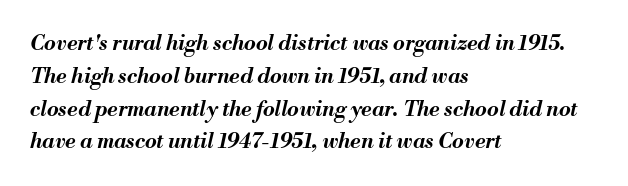
{"italic": "yes", "lean": "right", "slant_degrees": 13, "bold": "yes", "underline": "no", "align": "left", "line_spacing": "normal", "line_spacing_ratio": 1.56, "letter_spacing": "normal", "letter_spacing_em": 0.0, "glyph_px": 21}
